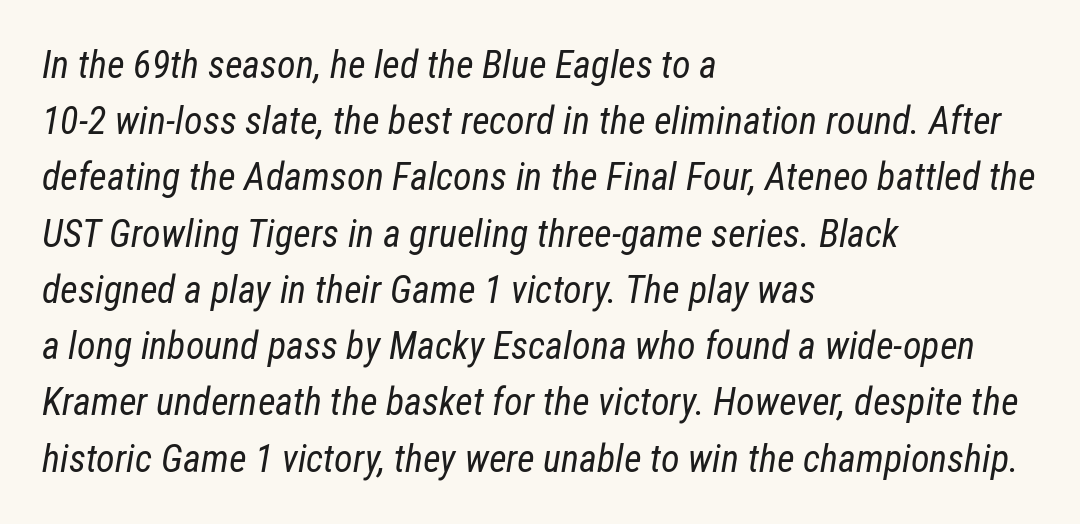
If you drew a ruler down the left edge, every line would touch it. You could call the tracking neutral — neither tight nor loose. Honestly, the row spacing looks completely unremarkable. Check under the words: just untouched page. Summary of weight: not heavy and not bold. Note the varied advance widths — an 'i' is clearly narrower than an 'm'.
